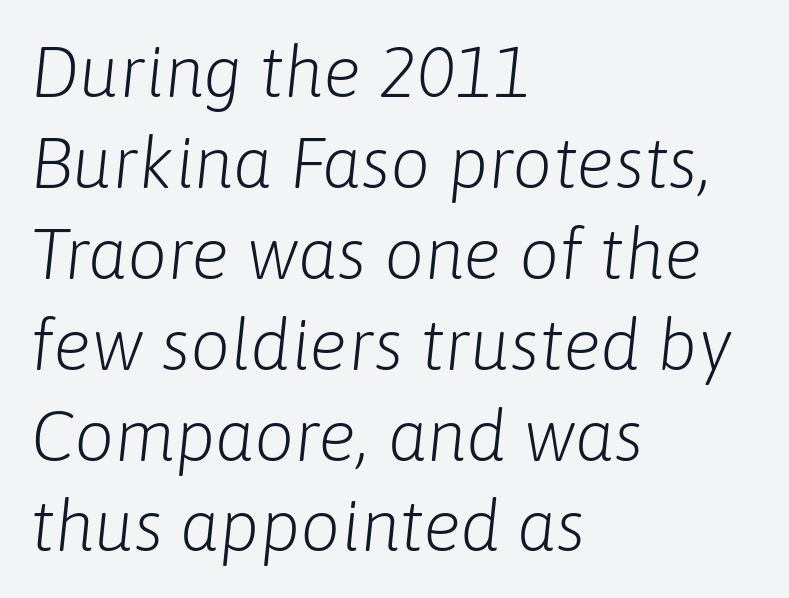
The image shows 71 px light type, italic (leaning right); set left-aligned, normal line spacing (1.28x), normal letter spacing, not underlined; low stroke contrast and a medium x-height.
